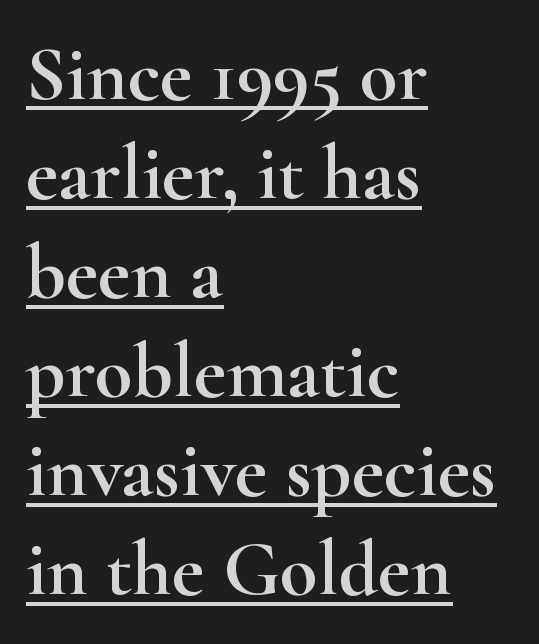
Q: Is the text italic (slanted)? A: No, it is upright.
Q: Is the typeface a serif or a sans-serif typeface? A: Serif.
Q: Is the text underlined? A: Yes.
Q: How is the paragraph aligned? A: Left-aligned.
Q: Is the spacing between letters normal or unusually wide? A: Normal.
Q: Is the spacing between lines tight, normal or loose? A: Normal.
Q: Width (condensed, normal, or wide)? A: Wide.
Q: Stroke contrast? A: High.
Q: x-height? A: Small.
Q: Monospaced? A: No.
